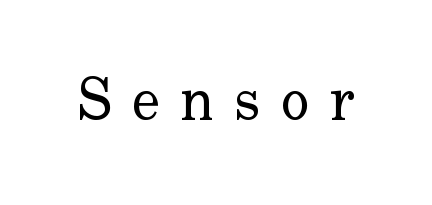
{"serif": "yes", "italic": "no", "bold": "no", "weight": "regular", "width": "normal", "stroke_contrast": "low", "x_height": "small", "monospaced": "no", "underline": "no", "letter_spacing": "wide", "letter_spacing_em": 0.34, "glyph_px": 60}
